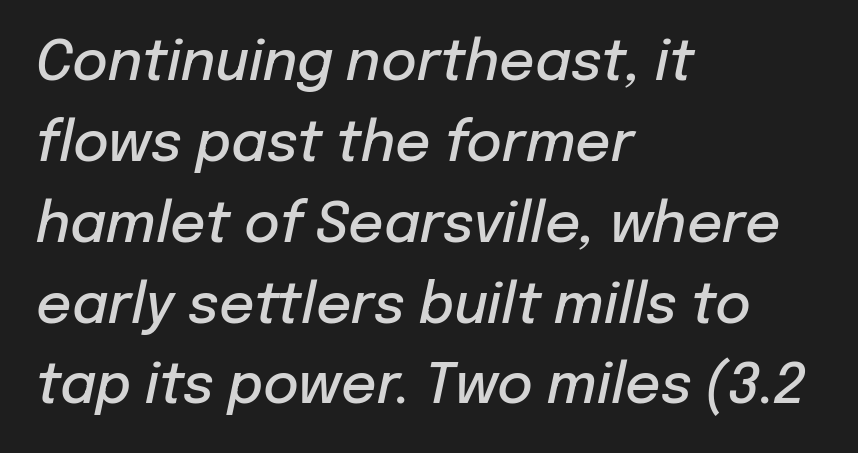
I'd describe the lettering as semibold — firm but not a full bold. Leftover space on each line is placed entirely after the last word. Look at the tracking — it's just the regular setting, nothing added. Has an underline been added? It has not.
